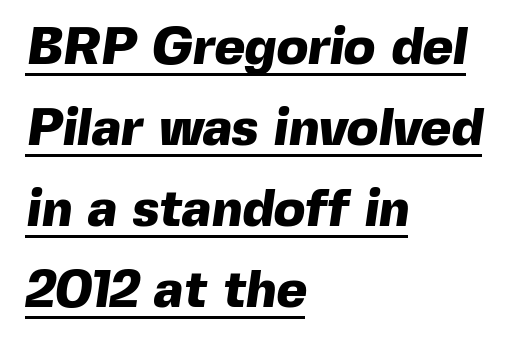
Q: Is the text bold? A: Yes.
Q: Is the typeface a serif or a sans-serif typeface? A: Sans-serif.
Q: Is the text underlined? A: Yes.
Q: How is the paragraph aligned? A: Left-aligned.
Q: Is the spacing between letters normal or unusually wide? A: Normal.
Q: Is the spacing between lines tight, normal or loose? A: Normal.
Q: Width (condensed, normal, or wide)? A: Normal.
Q: x-height? A: Medium.
Q: Monospaced? A: No.
